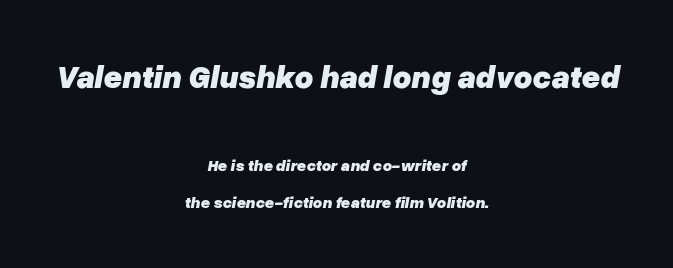
Each line is balanced around a shared central axis. Caption: upper text group enlarged, lower text group reduced. The rendering keeps characters at their native spacing. You could fit nearly another row in the gap between these rows. Weight: bold.
